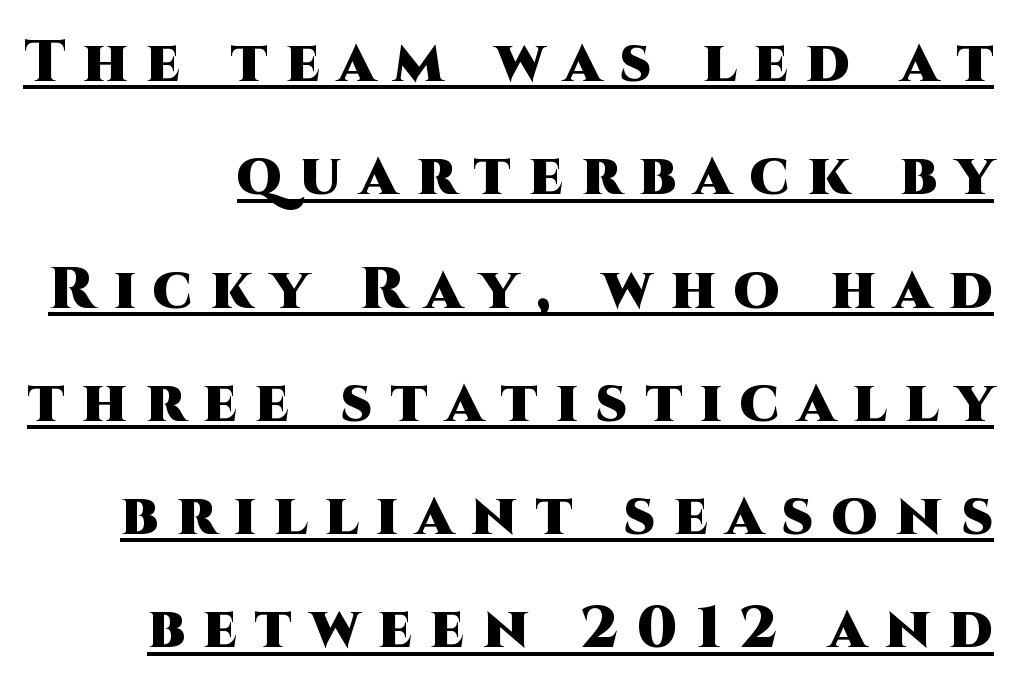
{"serif": "no", "italic": "no", "bold": "yes", "weight": "heavy", "width": "normal", "stroke_contrast": "high", "x_height": "large", "monospaced": "no", "underline": "yes", "line_spacing": "loose", "line_spacing_ratio": 1.92, "letter_spacing": "wide", "letter_spacing_em": 0.31, "glyph_px": 59}
